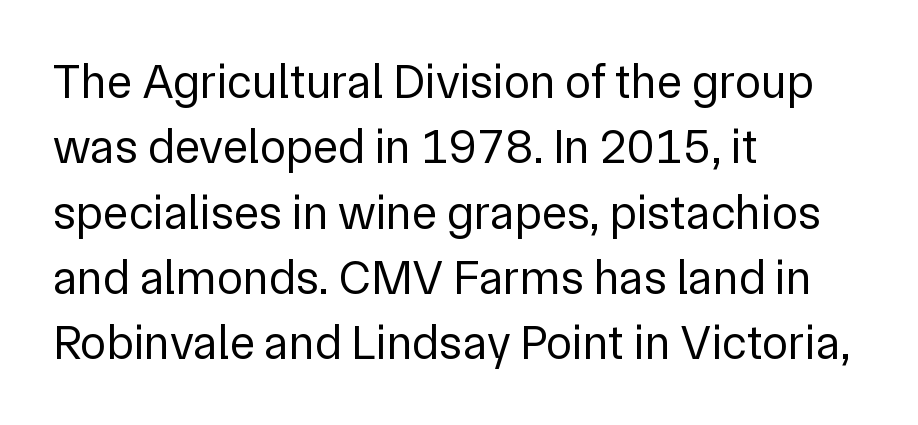
Q: Is the text bold? A: No.
Q: Is the text italic (slanted)? A: No, it is upright.
Q: Is the typeface a serif or a sans-serif typeface? A: Sans-serif.
Q: Is the text underlined? A: No.
Q: How is the paragraph aligned? A: Left-aligned.
Q: Is the spacing between letters normal or unusually wide? A: Normal.
Q: Is the spacing between lines tight, normal or loose? A: Normal.
Q: Width (condensed, normal, or wide)? A: Normal.
Q: Stroke contrast? A: Low.
Q: x-height? A: Medium.
Q: Monospaced? A: No.
